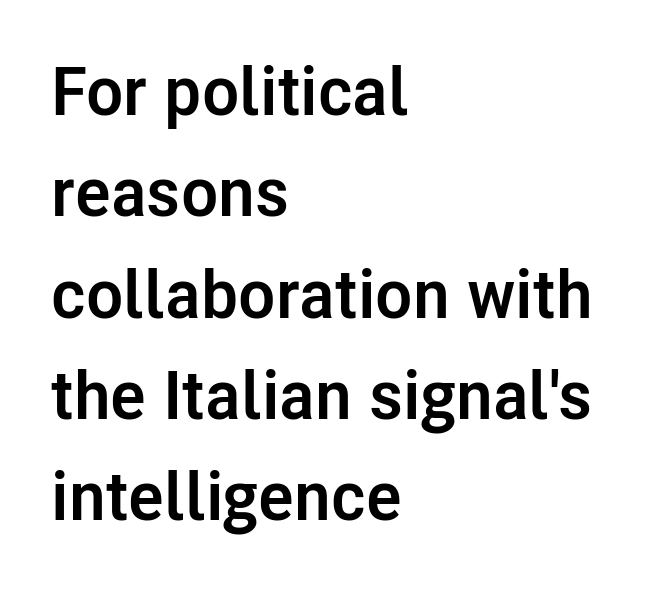
The lettering holds an erect, upright posture throughout. Is the block centered? No — it sits flush against the left margin. These words are printed bold, with thick strokes throughout. Type style note: lacks serifs. Honestly, there is no underline to notice here at all. Interline gaps are of average width in this sample.
